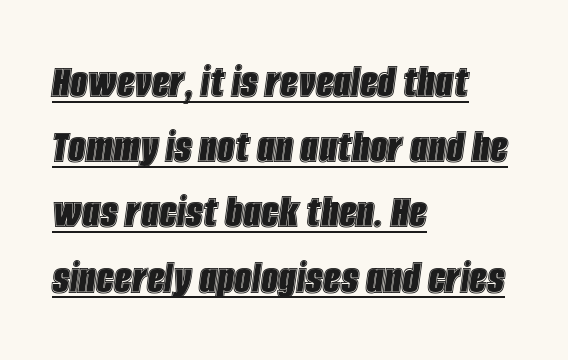
{"italic": "yes", "lean": "right", "slant_degrees": 8, "width": "condensed", "x_height": "large", "monospaced": "no", "underline": "yes", "align": "left", "line_spacing": "normal", "line_spacing_ratio": 1.33, "letter_spacing": "normal", "letter_spacing_em": 0.0, "glyph_px": 49}
